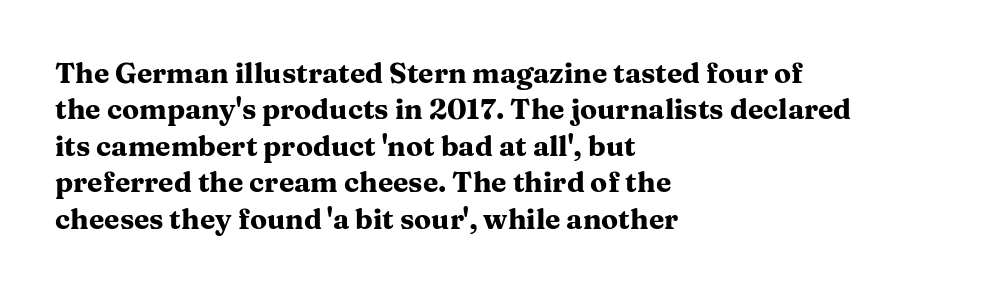
Q: Is the text bold? A: Yes.
Q: Is the text italic (slanted)? A: No, it is upright.
Q: Is the typeface a serif or a sans-serif typeface? A: Serif.
Q: Is the text underlined? A: No.
Q: How is the paragraph aligned? A: Left-aligned.
Q: Is the spacing between letters normal or unusually wide? A: Normal.
Q: Is the spacing between lines tight, normal or loose? A: Normal.
Q: Width (condensed, normal, or wide)? A: Wide.
Q: Stroke contrast? A: Medium.
Q: x-height? A: Medium.
Q: Monospaced? A: No.
